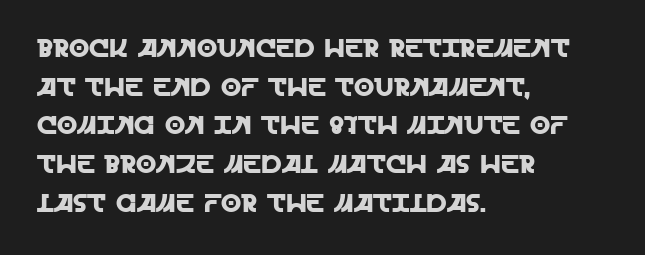
Q: Is the text italic (slanted)? A: No, it is upright.
Q: Is the text underlined? A: No.
Q: How is the paragraph aligned? A: Left-aligned.
Q: Is the spacing between letters normal or unusually wide? A: Normal.
Q: Is the spacing between lines tight, normal or loose? A: Normal.
